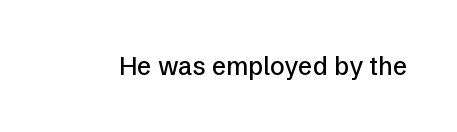
Q: Is the text italic (slanted)? A: No, it is upright.
Q: Is the text underlined? A: No.
Q: Is the spacing between letters normal or unusually wide? A: Normal.
